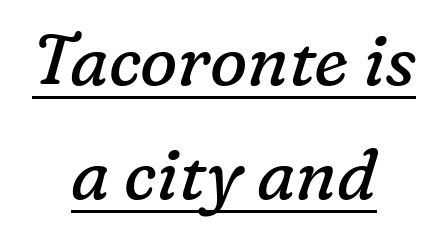
{"serif": "yes", "italic": "yes", "lean": "right", "slant_degrees": 16, "bold": "no", "weight": "regular", "width": "normal", "stroke_contrast": "low", "x_height": "medium", "monospaced": "no", "underline": "yes", "align": "center", "line_spacing": "normal", "line_spacing_ratio": 1.63, "letter_spacing": "normal", "letter_spacing_em": 0.0, "glyph_px": 70}
